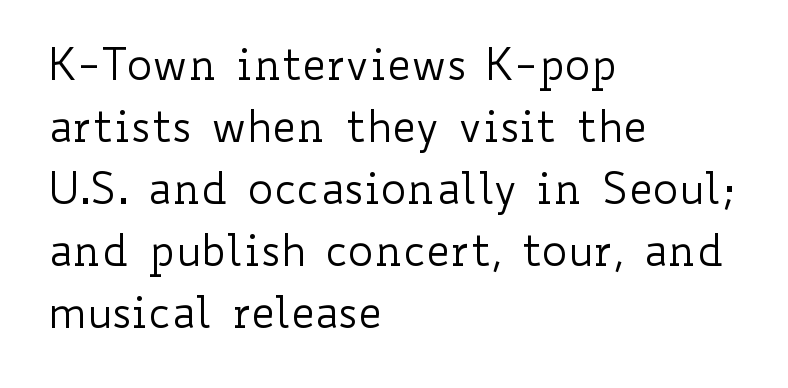
Q: Is the text bold? A: No.
Q: Is the text italic (slanted)? A: No, it is upright.
Q: Is the text underlined? A: No.
Q: How is the paragraph aligned? A: Left-aligned.
Q: Is the spacing between letters normal or unusually wide? A: Normal.
Q: Is the spacing between lines tight, normal or loose? A: Normal.
Q: Width (condensed, normal, or wide)? A: Wide.
Q: Stroke contrast? A: Low.
Q: x-height? A: Small.
Q: Monospaced? A: No.
